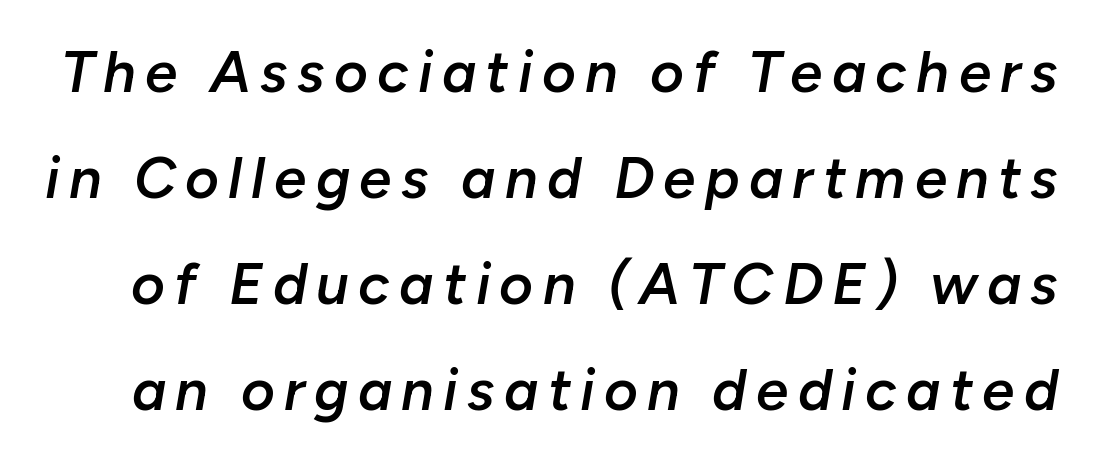
{"italic": "yes", "lean": "right", "slant_degrees": 10, "bold": "semi", "weight": "semibold", "width": "normal", "stroke_contrast": "low", "x_height": "medium", "monospaced": "no", "underline": "no", "line_spacing_ratio": 1.83, "glyph_px": 58}
